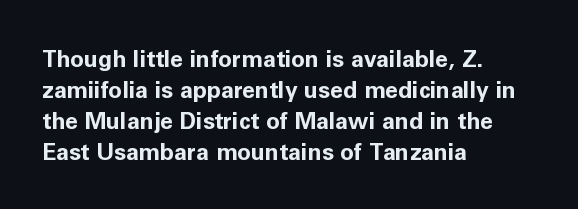
Caption: bold face, heavy strokes. Compared with typical body copy, the letter spacing here is the same. Line starts are locked; line ends wander. The axis of the letterforms is exactly vertical.
